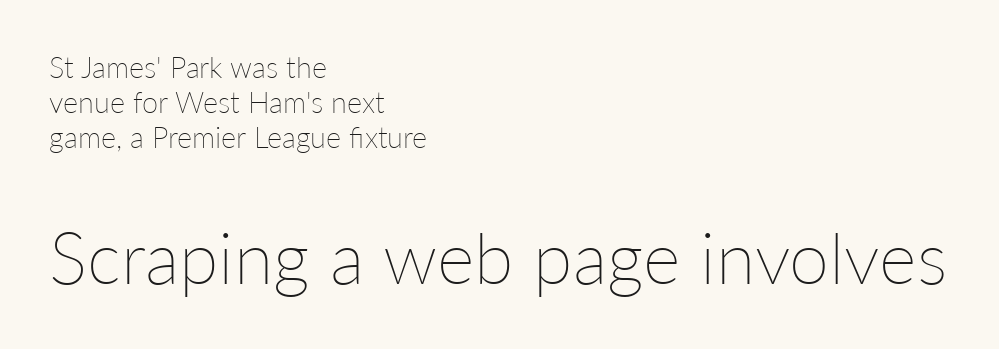
{"italic": "no", "bold": "no", "weight": "thin", "width": "normal", "stroke_contrast": "low", "x_height": "medium", "monospaced": "no", "underline": "no", "align": "left", "line_spacing_ratio": 1.21, "letter_spacing": "normal", "letter_spacing_em": 0.0, "larger_block": "second", "size_ratio": 2.48, "glyph_px": 72}
